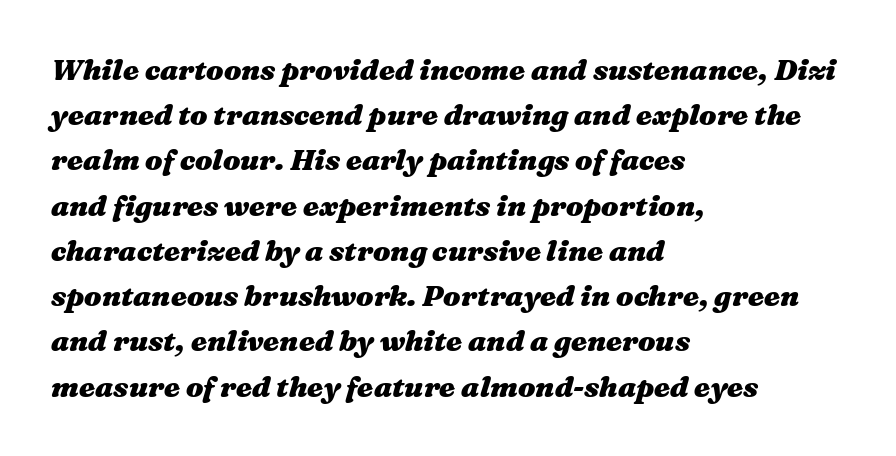
The text carries the slant typical of an italic or oblique font. A typesetter would call this leading conventional body-copy spacing. The glyphs are unaccompanied by any horizontal stroke below them. This sample has the flowing, uneven cadence of proportional lettering. Bold? Absolutely — the strokes are thick and heavy. In terms of letterspacing, this is plain default setting.
